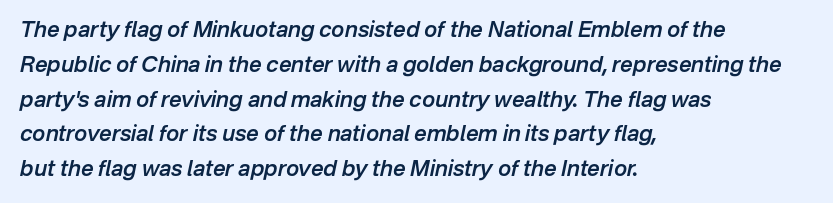
The image shows 22 px text type, italic (leaning right); set left-aligned, normal line spacing (1.58x), normal letter spacing, not underlined.
